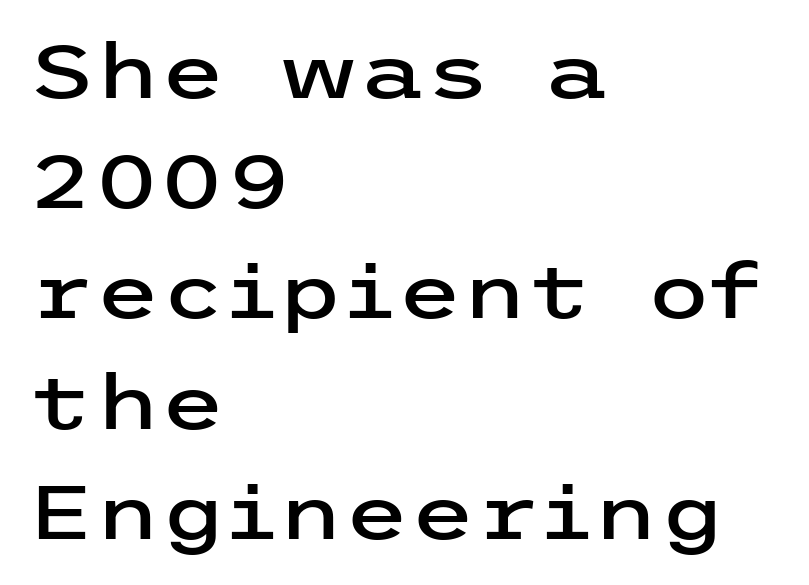
The block of text has a typical density, with ordinary space between rows. Type without underlining. This is the regular roman posture of the typeface. I'd call this a sans setting — the letters go barefoot. Honestly, the letter spacing is just normal — you wouldn't notice it.
